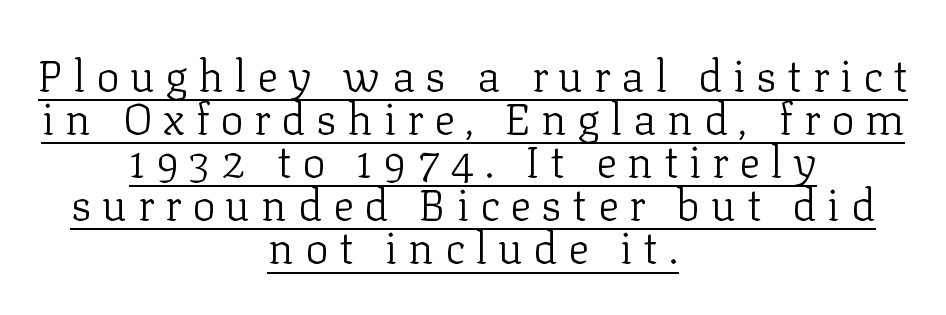
Q: Is the text bold? A: No.
Q: Is the text italic (slanted)? A: No, it is upright.
Q: Is the typeface a serif or a sans-serif typeface? A: Serif.
Q: Is the text underlined? A: Yes.
Q: How is the paragraph aligned? A: Centered.
Q: Is the spacing between letters normal or unusually wide? A: Unusually wide.
Q: Is the spacing between lines tight, normal or loose? A: Tight.
Q: Width (condensed, normal, or wide)? A: Normal.
Q: Stroke contrast? A: Low.
Q: x-height? A: Medium.
Q: Monospaced? A: No.
